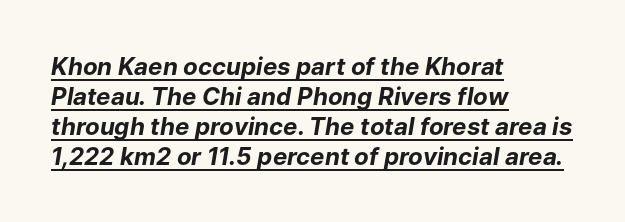
Q: Is the text bold? A: Yes.
Q: Is the text italic (slanted)? A: Yes, it leans right by about 9 degrees.
Q: Is the text underlined? A: Yes.
Q: How is the paragraph aligned? A: Left-aligned.
Q: Is the spacing between letters normal or unusually wide? A: Normal.
Q: Is the spacing between lines tight, normal or loose? A: Normal.
